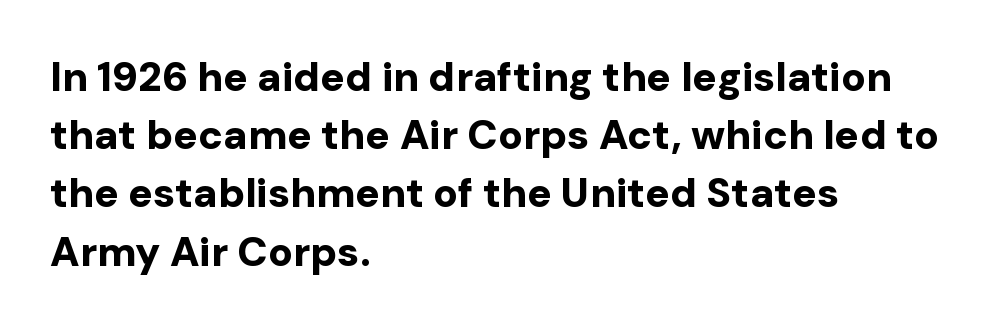
The image shows 41 px bold sans-serif type, upright; set left-aligned, normal line spacing (1.42x), normal letter spacing, not underlined; low stroke contrast and a medium x-height.
